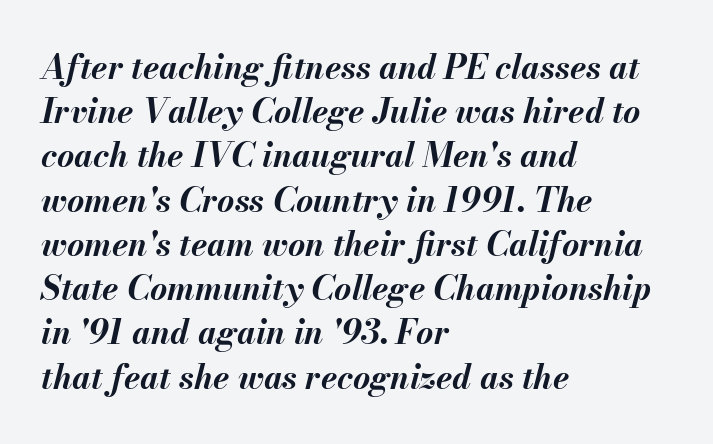
The image shows 33 px bold type, italic (leaning right); set left-aligned, normal line spacing (1.34x), normal letter spacing, not underlined; medium stroke contrast and a small x-height.
